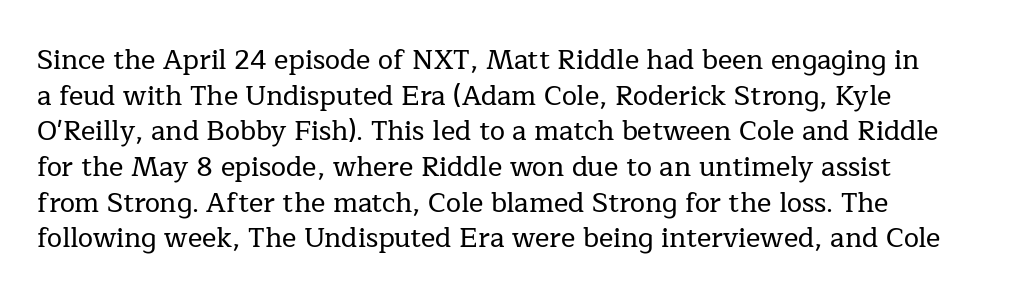
{"italic": "no", "underline": "no", "align": "left", "line_spacing": "normal", "line_spacing_ratio": 1.32, "letter_spacing": "normal", "letter_spacing_em": 0.0, "glyph_px": 27}
